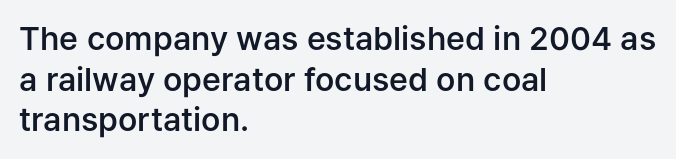
{"serif": "no", "italic": "no", "bold": "semi", "weight": "semibold", "width": "normal", "stroke_contrast": "low", "x_height": "medium", "monospaced": "no", "underline": "no", "align": "left", "line_spacing": "normal", "line_spacing_ratio": 1.27, "letter_spacing": "normal", "letter_spacing_em": 0.0, "glyph_px": 32}
